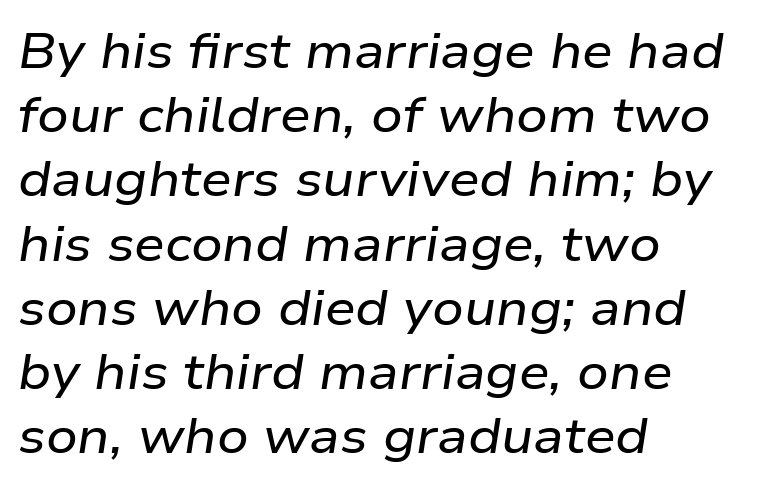
Line spacing here is normal. A student would call this left alignment; a typographer would say flush left, rag right. The passage shown is typed in a proportional face where columns would drift. The gaps between neighbouring characters are ordinary and unremarkable. Looking at the ascenders, they clearly lean.
